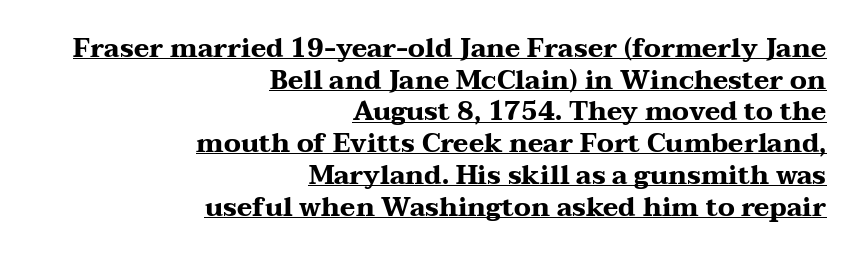
Q: Is the text bold? A: Yes.
Q: Is the text italic (slanted)? A: No, it is upright.
Q: Is the text underlined? A: Yes.
Q: How is the paragraph aligned? A: Right-aligned.
Q: Is the spacing between letters normal or unusually wide? A: Normal.
